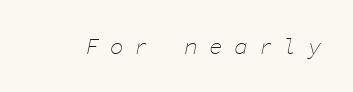
Q: Is the text bold? A: No.
Q: Is the text italic (slanted)? A: Yes, it leans right by about 11 degrees.
Q: Is the text underlined? A: No.
Q: Is the spacing between letters normal or unusually wide? A: Unusually wide.
